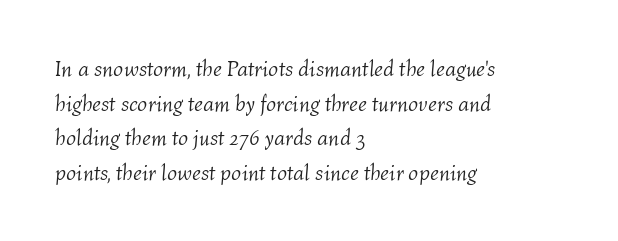
Q: Is the text bold? A: No.
Q: Is the text italic (slanted)? A: Yes, it leans right by about 4 degrees.
Q: Is the text underlined? A: No.
Q: How is the paragraph aligned? A: Left-aligned.
Q: Is the spacing between letters normal or unusually wide? A: Normal.
Q: Is the spacing between lines tight, normal or loose? A: Normal.
